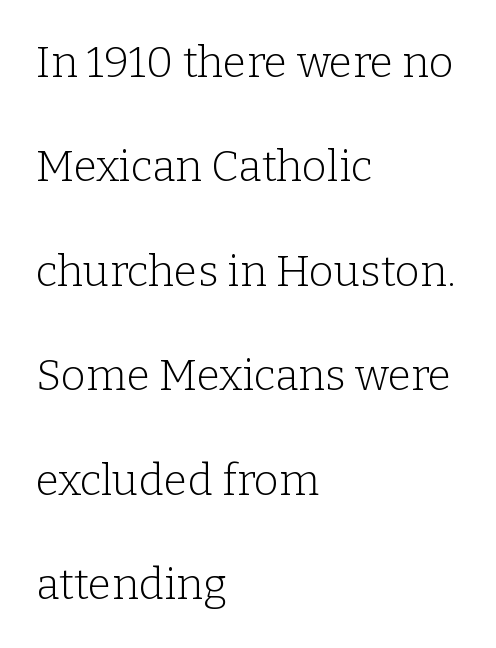
The image shows 43 px light serif type, upright; set left-aligned, loose line spacing (2.43x), normal letter spacing, not underlined; low stroke contrast and a medium x-height.
